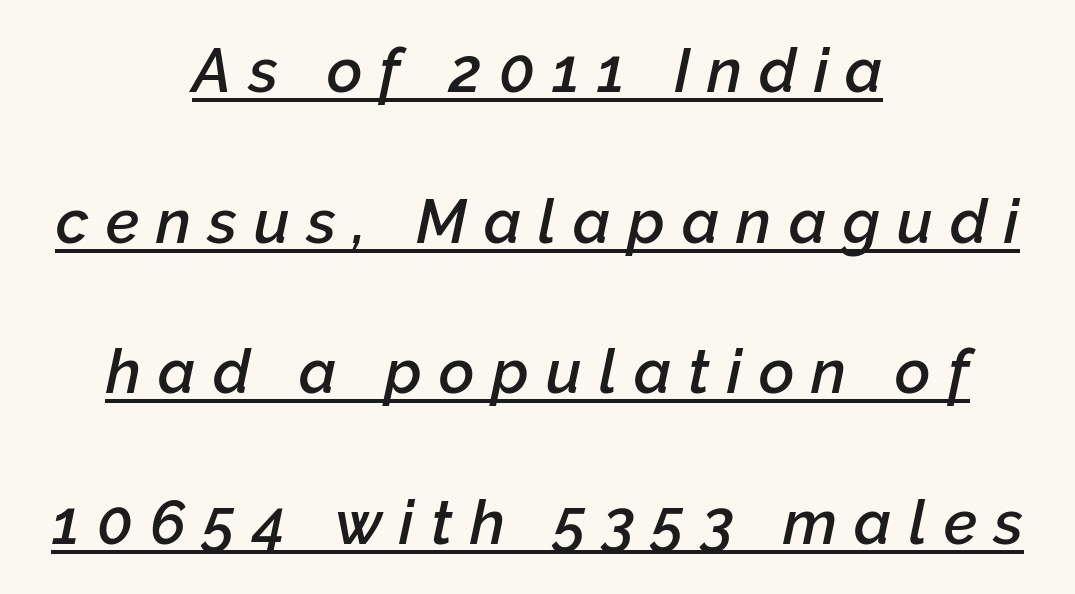
{"italic": "yes", "lean": "right", "slant_degrees": 12, "bold": "semi", "weight": "semibold", "width": "normal", "stroke_contrast": "low", "x_height": "medium", "monospaced": "no", "underline": "yes", "align": "center", "line_spacing": "loose", "line_spacing_ratio": 2.47, "letter_spacing": "wide", "letter_spacing_em": 0.28, "glyph_px": 61}
